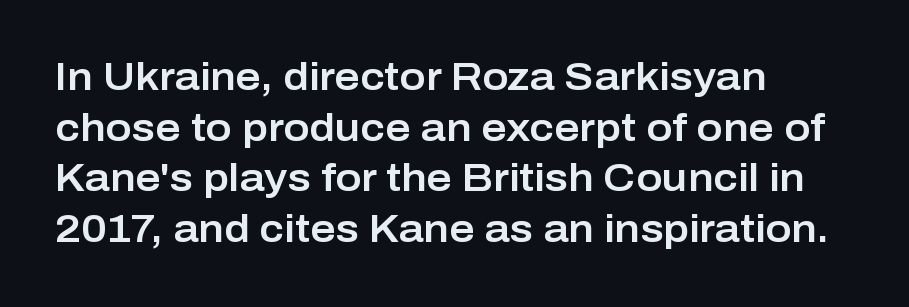
The image shows 39 px sans-serif type, upright; set left-aligned, normal line spacing (1.3x), normal letter spacing, not underlined; low stroke contrast and a medium x-height.
